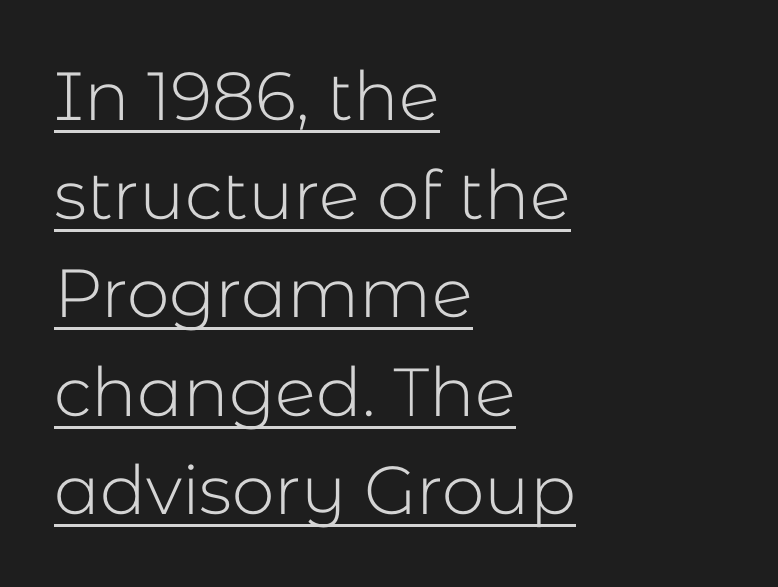
Is there an underline? Yes — a line sits under the letters. Glyph-to-glyph distance matches everyday printed text. These lines are set flush left with a ragged right edge. The characters display no serif detailing; their extremities are plain. The rendering uses natural spacing where letterforms have individual widths. This sample uses an upright cut, with every glyph sitting square on the baseline.
